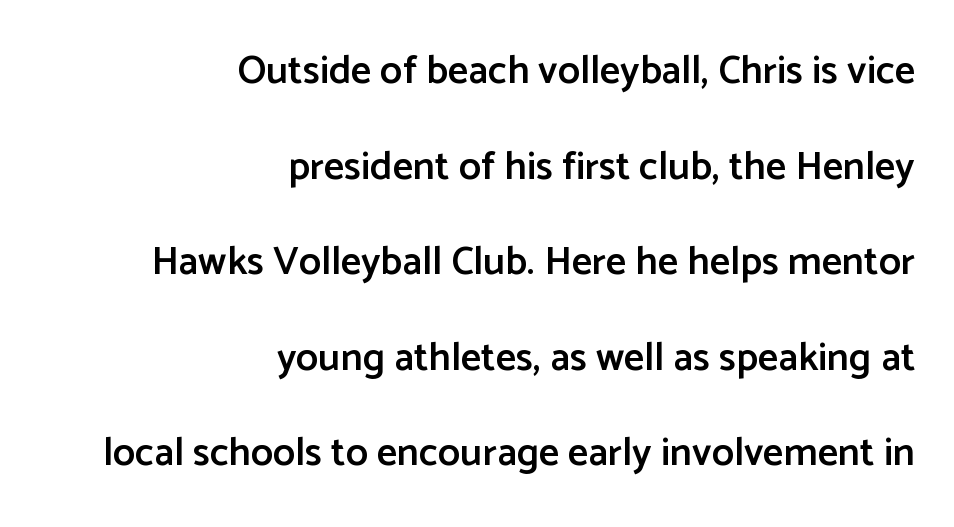
{"serif": "no", "italic": "no", "bold": "semi", "weight": "semibold", "width": "normal", "stroke_contrast": "low", "x_height": "medium", "monospaced": "no", "underline": "no", "align": "right", "line_spacing": "loose", "line_spacing_ratio": 2.39, "letter_spacing": "normal", "letter_spacing_em": 0.0, "glyph_px": 40}
